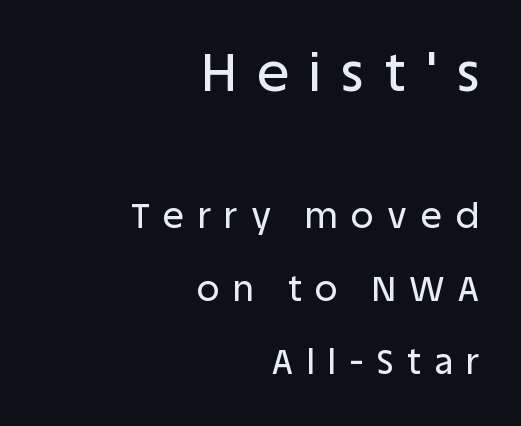
Q: Is the text italic (slanted)? A: No, it is upright.
Q: Is the typeface a serif or a sans-serif typeface? A: Sans-serif.
Q: Is the text underlined? A: No.
Q: How is the paragraph aligned? A: Right-aligned.
Q: Is the spacing between letters normal or unusually wide? A: Unusually wide.
Q: Is the spacing between lines tight, normal or loose? A: Loose.
Q: Which block of text is set in a larger size, the first (top) or the second (bottom)? A: The first (top) one.
Q: Width (condensed, normal, or wide)? A: Normal.
Q: Stroke contrast? A: Low.
Q: x-height? A: Large.
Q: Monospaced? A: No.
